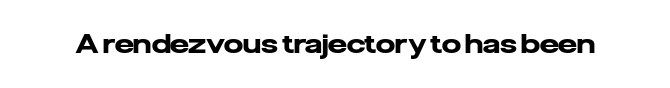
{"italic": "no", "bold": "yes", "underline": "no", "letter_spacing": "normal", "letter_spacing_em": 0.0, "glyph_px": 27}
